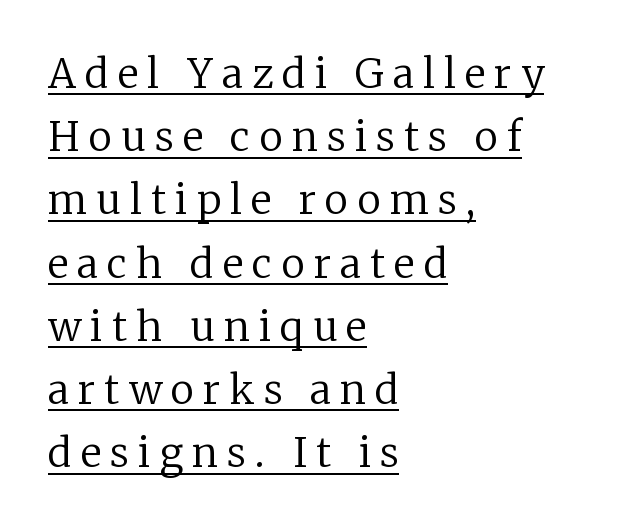
{"serif": "yes", "italic": "no", "bold": "no", "weight": "regular", "width": "normal", "stroke_contrast": "low", "x_height": "medium", "monospaced": "no", "underline": "yes", "align": "left", "line_spacing": "normal", "line_spacing_ratio": 1.58, "letter_spacing": "wide", "letter_spacing_em": 0.23, "glyph_px": 40}
